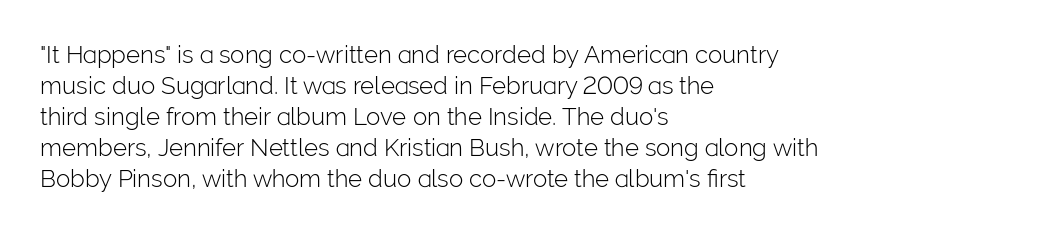
{"italic": "no", "bold": "no", "underline": "no", "align": "left", "line_spacing": "normal", "line_spacing_ratio": 1.29, "letter_spacing": "normal", "letter_spacing_em": 0.0, "glyph_px": 24}
